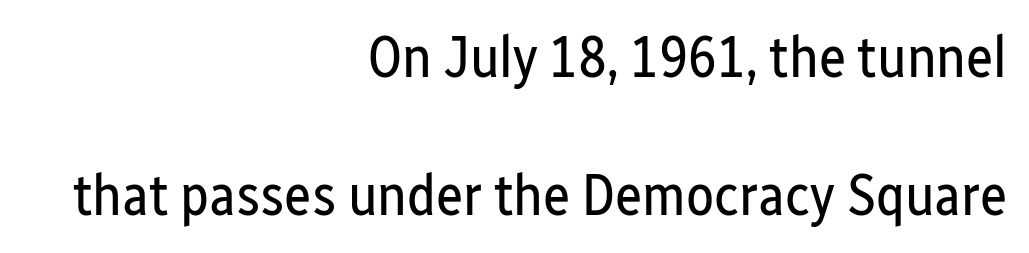
The image shows 58 px regular-weight, condensed sans-serif type, upright; set right-aligned, loose line spacing (2.38x), normal letter spacing, not underlined; low stroke contrast and a medium x-height.
